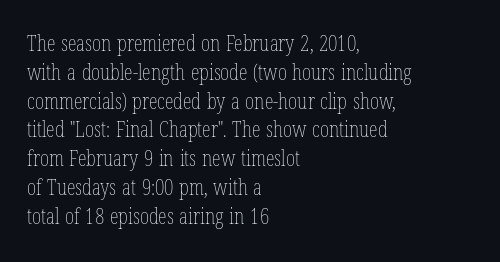
No extra ink here — the face is not bold. The ragged edge is on the right, which tells us the setting is flush left. Decoration check: the copy has no underline. Between one letter and the next there's only the usual sliver of space. No italicization has been applied; the sample stays upright. Successive baselines arrive at the customary interval.
